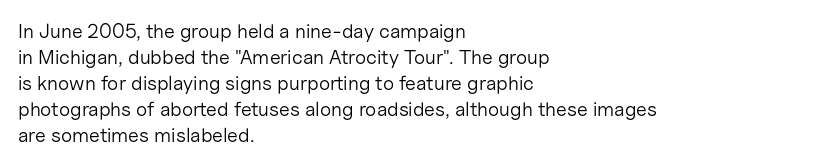
{"italic": "no", "bold": "no", "underline": "no", "align": "left", "line_spacing": "normal", "line_spacing_ratio": 1.3, "letter_spacing": "normal", "letter_spacing_em": 0.0, "glyph_px": 20}
